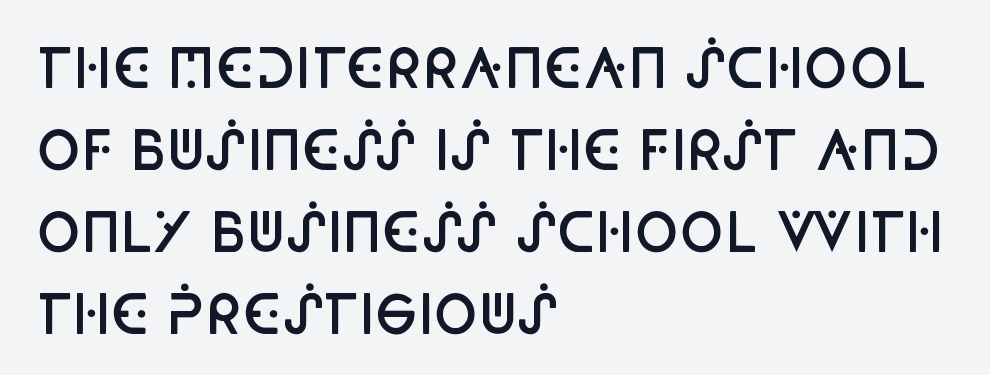
{"serif": "no", "italic": "no", "bold": "semi", "weight": "semibold", "width": "condensed", "stroke_contrast": "low", "x_height": "large", "monospaced": "no", "underline": "no", "align": "left", "line_spacing": "normal", "line_spacing_ratio": 1.55, "letter_spacing": "normal", "letter_spacing_em": 0.0, "glyph_px": 53}
